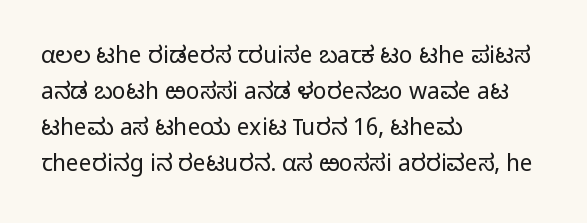
Q: Is the text bold? A: No.
Q: Is the text italic (slanted)? A: No, it is upright.
Q: Is the text underlined? A: No.
Q: How is the paragraph aligned? A: Left-aligned.
Q: Is the spacing between letters normal or unusually wide? A: Normal.
Q: Is the spacing between lines tight, normal or loose? A: Normal.
